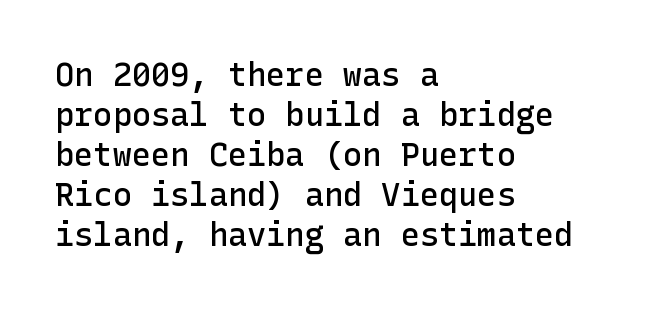
Q: Is the text bold? A: Semi-bold.
Q: Is the text italic (slanted)? A: No, it is upright.
Q: Is the typeface a serif or a sans-serif typeface? A: Sans-serif.
Q: Is the text underlined? A: No.
Q: How is the paragraph aligned? A: Left-aligned.
Q: Is the spacing between letters normal or unusually wide? A: Normal.
Q: Is the spacing between lines tight, normal or loose? A: Normal.
Q: Width (condensed, normal, or wide)? A: Normal.
Q: Stroke contrast? A: Low.
Q: x-height? A: Medium.
